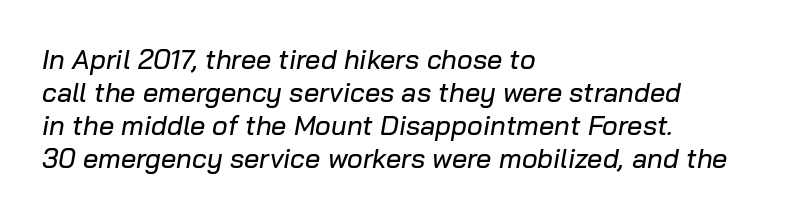
The image shows 27 px text type, italic (leaning right); set left-aligned, line spacing 1.22x, normal letter spacing, not underlined.
